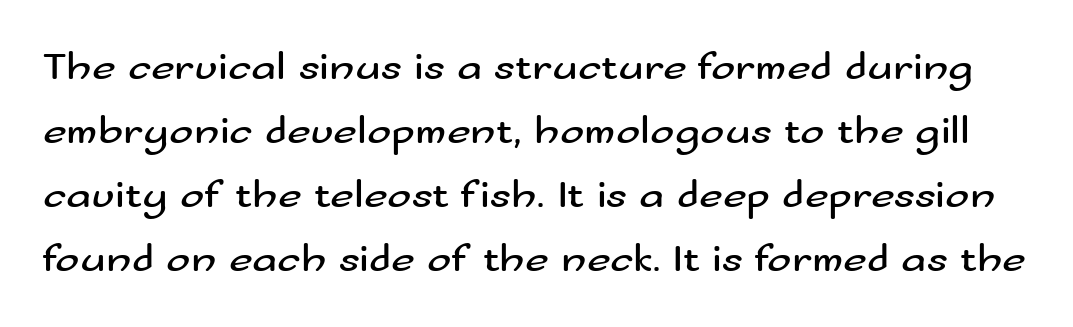
The image shows 41 px regular-weight, wide sans-serif type, upright; set normal line spacing (1.56x), normal letter spacing, not underlined; medium stroke contrast and a small x-height.
